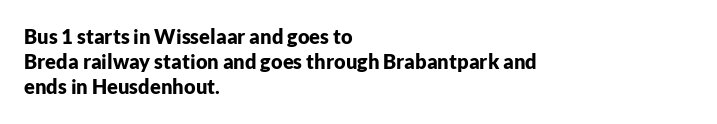
{"italic": "no", "bold": "yes", "underline": "no", "align": "left", "line_spacing": "normal", "line_spacing_ratio": 1.26, "letter_spacing": "normal", "letter_spacing_em": 0.0, "glyph_px": 20}
